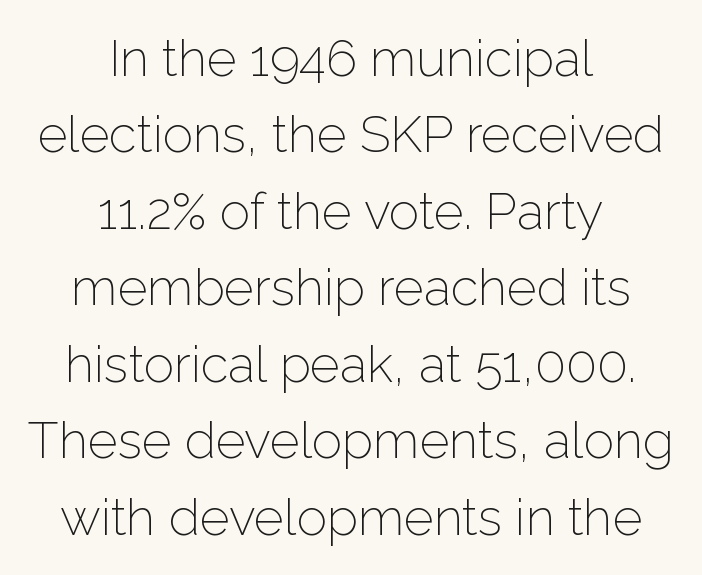
{"serif": "no", "italic": "no", "bold": "no", "weight": "light", "width": "normal", "stroke_contrast": "low", "x_height": "medium", "monospaced": "no", "underline": "no", "align": "center", "line_spacing": "normal", "line_spacing_ratio": 1.5, "letter_spacing": "normal", "letter_spacing_em": 0.0, "glyph_px": 51}
